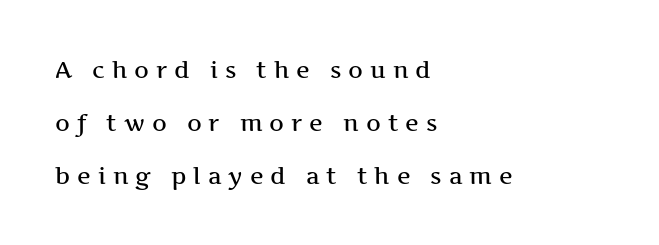
Nobody drew a line under any word here. Italic: no, the glyphs are upright roman. Quick note: interline space is abundant. Spacing between characters has been opened up far beyond the box default. Does the copy run flush right? No — it runs flush left.
